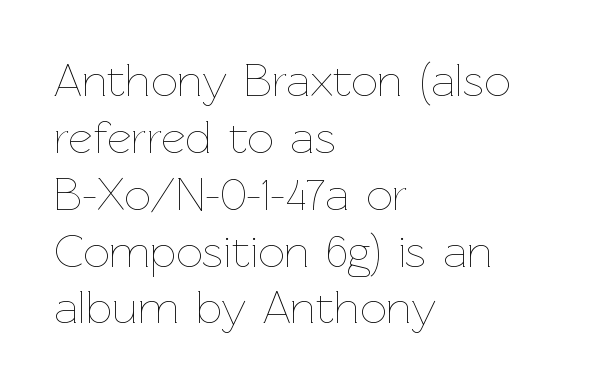
Q: Is the text bold? A: No.
Q: Is the text italic (slanted)? A: No, it is upright.
Q: Is the text underlined? A: No.
Q: How is the paragraph aligned? A: Left-aligned.
Q: Is the spacing between letters normal or unusually wide? A: Normal.
Q: Width (condensed, normal, or wide)? A: Normal.
Q: Stroke contrast? A: Low.
Q: x-height? A: Medium.
Q: Monospaced? A: No.
